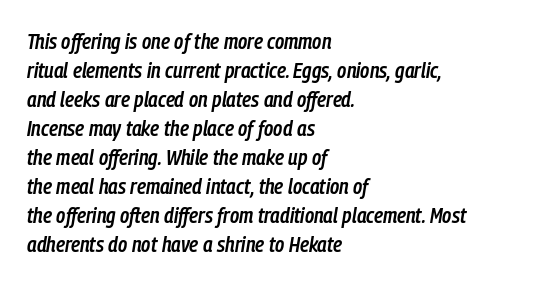
Q: Is the text bold? A: Semi-bold.
Q: Is the text italic (slanted)? A: Yes, it leans right by about 9 degrees.
Q: Is the text underlined? A: No.
Q: How is the paragraph aligned? A: Left-aligned.
Q: Is the spacing between letters normal or unusually wide? A: Normal.
Q: Is the spacing between lines tight, normal or loose? A: Normal.
